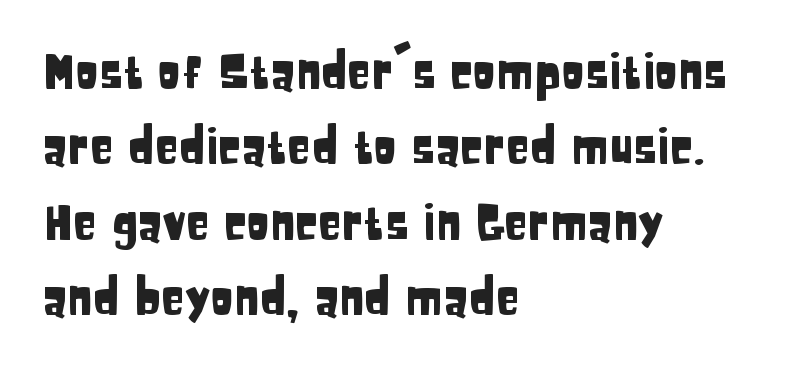
{"serif": "no", "italic": "no", "width": "condensed", "stroke_contrast": "low", "x_height": "large", "monospaced": "no", "underline": "no", "align": "left", "line_spacing": "normal", "line_spacing_ratio": 1.57, "letter_spacing": "normal", "letter_spacing_em": 0.0, "glyph_px": 48}
